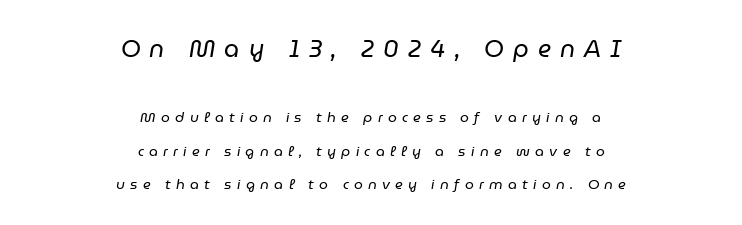
Q: Is the text bold? A: No.
Q: Is the text italic (slanted)? A: Yes, it leans right by about 9 degrees.
Q: Is the text underlined? A: No.
Q: How is the paragraph aligned? A: Centered.
Q: Is the spacing between letters normal or unusually wide? A: Unusually wide.
Q: Is the spacing between lines tight, normal or loose? A: Loose.
Q: Which block of text is set in a larger size, the first (top) or the second (bottom)? A: The first (top) one.
